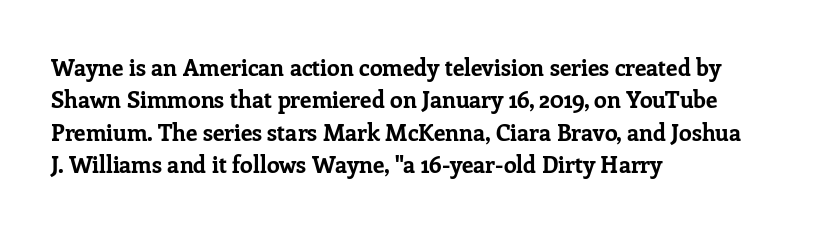
The space directly below the letters is spotless. A dark, heavy texture on the line: the type is bold. Every row of glyphs begins at an identical x-position on the left. Posture: vertical.
